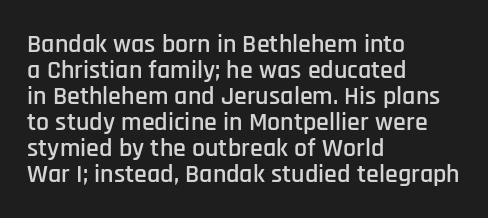
Check the space under the baseline: it is left empty. The specimen reads as upright at a glance. The lines are quadded left. Very little white space separates one row of letters from the next.
